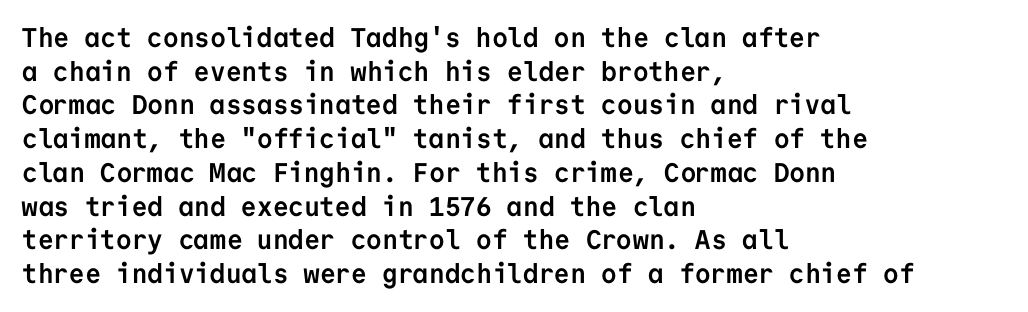
Q: Is the text bold? A: Yes.
Q: Is the text italic (slanted)? A: No, it is upright.
Q: Is the text underlined? A: No.
Q: How is the paragraph aligned? A: Left-aligned.
Q: Is the spacing between letters normal or unusually wide? A: Normal.
Q: Is the spacing between lines tight, normal or loose? A: Normal.
